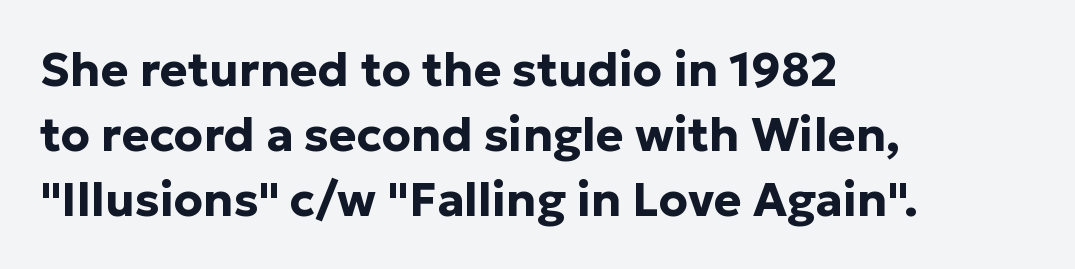
Q: Is the text bold? A: Yes.
Q: Is the text italic (slanted)? A: No, it is upright.
Q: Is the typeface a serif or a sans-serif typeface? A: Sans-serif.
Q: Is the text underlined? A: No.
Q: How is the paragraph aligned? A: Left-aligned.
Q: Is the spacing between letters normal or unusually wide? A: Normal.
Q: Is the spacing between lines tight, normal or loose? A: Normal.
Q: Width (condensed, normal, or wide)? A: Normal.
Q: Stroke contrast? A: Low.
Q: x-height? A: Medium.
Q: Monospaced? A: No.
